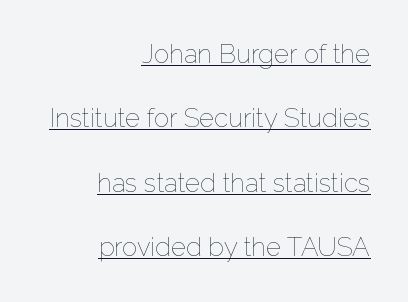
If you drew a line through each stem, it would be perfectly vertical. These lines keep a tight, regular rhythm from letter to letter. The specimen includes a rule beneath the text block's lines. Is the stroke heavy? The answer is a plain regular-or-lighter.
